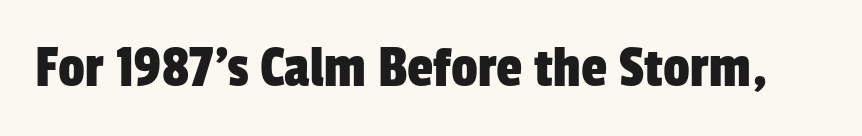
The image shows 59 px condensed sans-serif type; set normal letter spacing, not underlined; low stroke contrast and a medium x-height.
